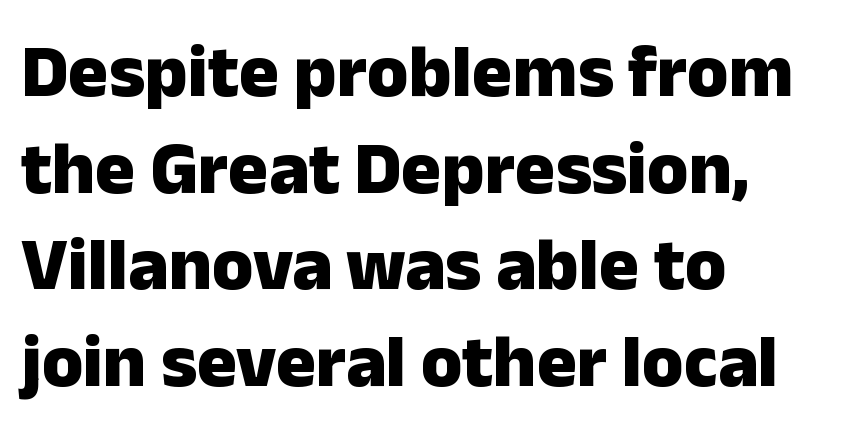
The image shows 75 px heavy sans-serif type, upright; set left-aligned, normal line spacing (1.29x), normal letter spacing, not underlined; low stroke contrast and a medium x-height.
